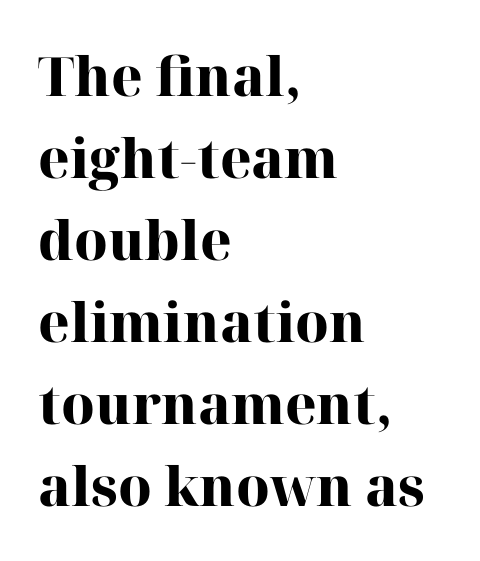
Q: Is the text bold? A: Yes.
Q: Is the text italic (slanted)? A: No, it is upright.
Q: Is the typeface a serif or a sans-serif typeface? A: Serif.
Q: Is the text underlined? A: No.
Q: How is the paragraph aligned? A: Left-aligned.
Q: Is the spacing between letters normal or unusually wide? A: Normal.
Q: Is the spacing between lines tight, normal or loose? A: Normal.
Q: Width (condensed, normal, or wide)? A: Normal.
Q: Stroke contrast? A: High.
Q: x-height? A: Medium.
Q: Monospaced? A: No.
